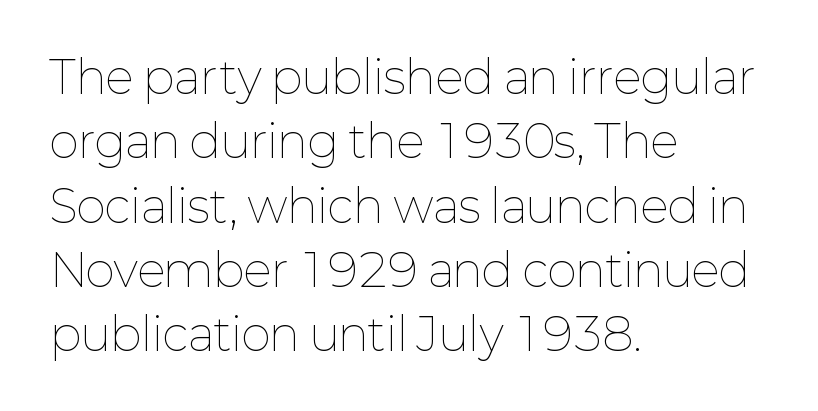
The typography opts for an upright posture over an oblique one. Letter spacing: default. The block of text has a typical density, with ordinary space between rows. Underline: absent. Alignment: flush left.
